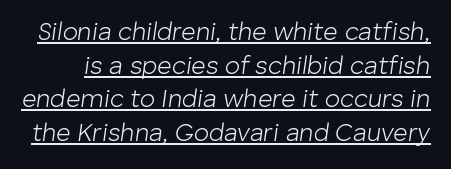
Q: Is the text bold? A: No.
Q: Is the text italic (slanted)? A: Yes, it leans right by about 8 degrees.
Q: Is the text underlined? A: Yes.
Q: Is the spacing between letters normal or unusually wide? A: Normal.
Q: Is the spacing between lines tight, normal or loose? A: Normal.
